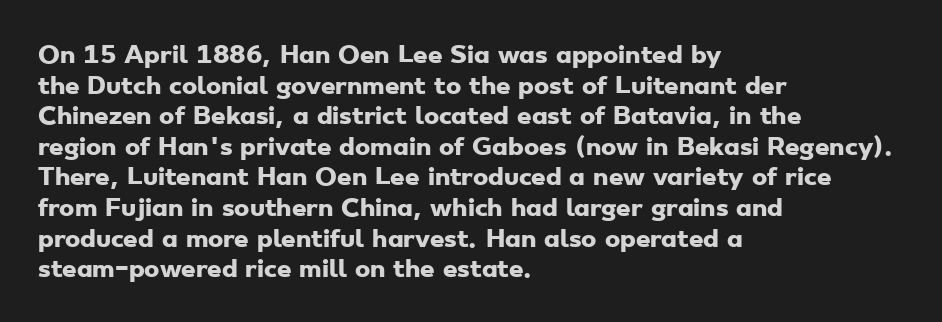
Q: Is the text bold? A: Yes.
Q: Is the text underlined? A: No.
Q: How is the paragraph aligned? A: Left-aligned.
Q: Is the spacing between letters normal or unusually wide? A: Normal.
Q: Is the spacing between lines tight, normal or loose? A: Normal.
